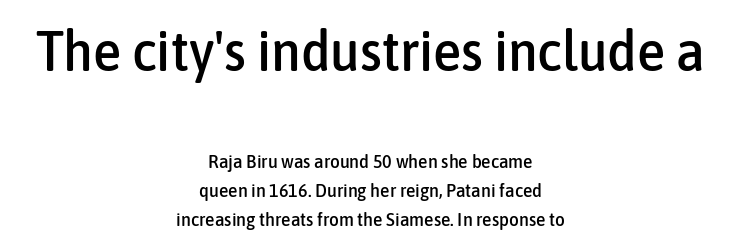
Proportional: the letters do not fall into vertical columns. Visually the block forms a symmetrical silhouette, jagged on both flanks. The block sitting higher on the canvas is the one with enlarged characters. The passage shown is typeset with a sans-serif family.
